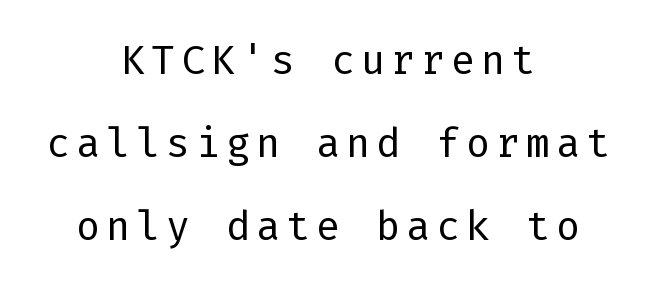
Posture: vertical. The gap between lines stays unmarked. Weight: regular or lighter. To sum up the face: it is a sans, with no serifs.
